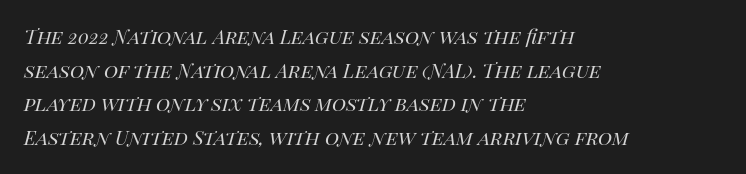
Q: Is the text bold? A: No.
Q: Is the text italic (slanted)? A: Yes, it leans right by about 14 degrees.
Q: Is the text underlined? A: No.
Q: How is the paragraph aligned? A: Left-aligned.
Q: Is the spacing between letters normal or unusually wide? A: Normal.
Q: Is the spacing between lines tight, normal or loose? A: Normal.
